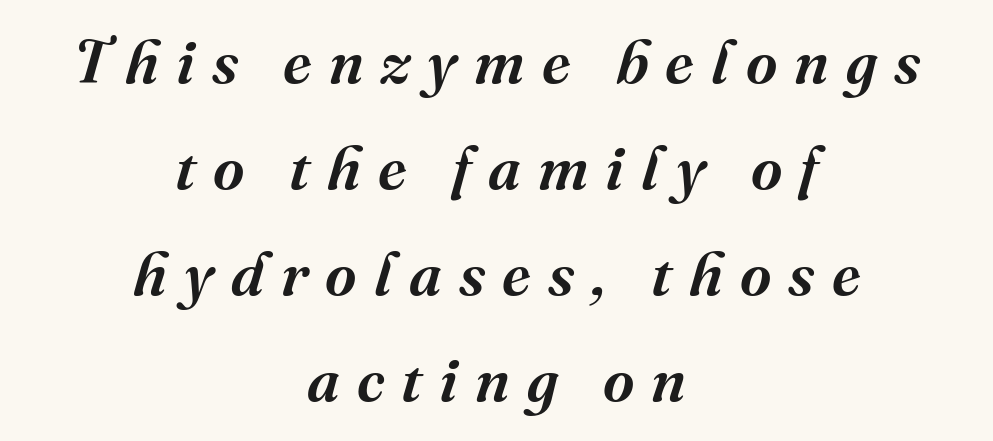
The passage shown is not underscored anywhere. The passage shown has open, widely tracked lettering throughout. A typesetter would mark this as italic. Is this a sans? No — the strokes have serifs. Each letter keeps its own natural width here, so spacing adapts to shape. This rendering uses center alignment, leaving both contours irregular but symmetric.
